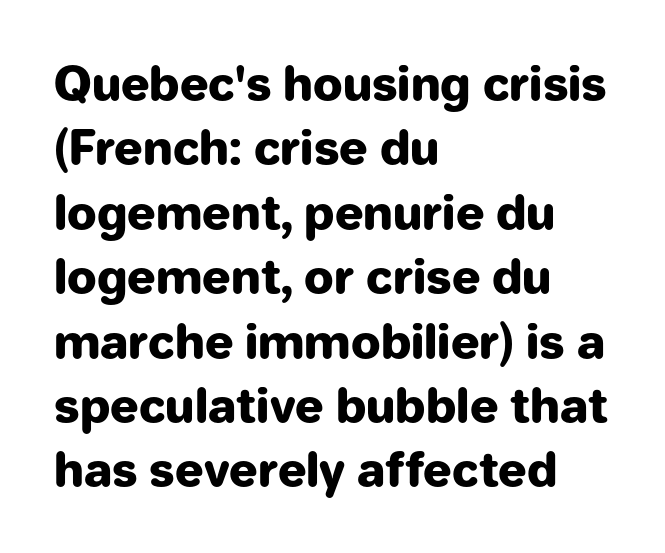
Q: Is the text bold? A: Yes.
Q: Is the text italic (slanted)? A: No, it is upright.
Q: Is the typeface a serif or a sans-serif typeface? A: Sans-serif.
Q: Is the text underlined? A: No.
Q: How is the paragraph aligned? A: Left-aligned.
Q: Is the spacing between letters normal or unusually wide? A: Normal.
Q: Is the spacing between lines tight, normal or loose? A: Normal.
Q: Width (condensed, normal, or wide)? A: Normal.
Q: Stroke contrast? A: Low.
Q: x-height? A: Medium.
Q: Monospaced? A: No.
